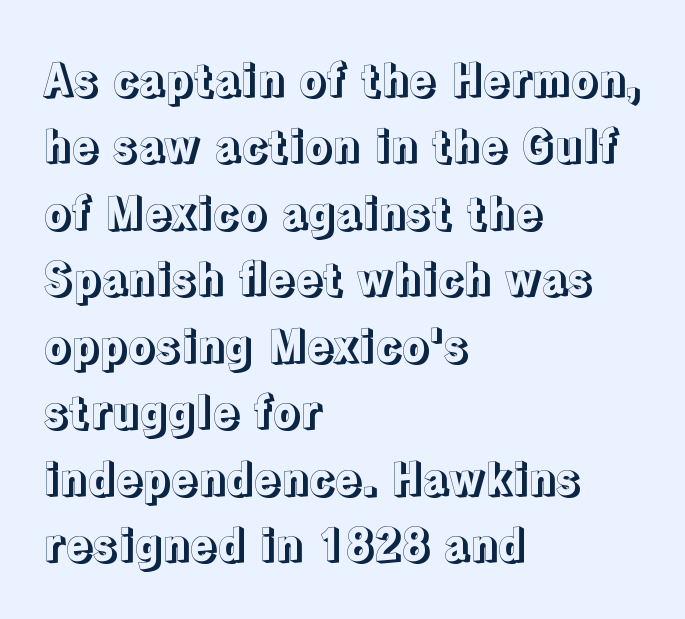
No word sits above an underline. The type sits square on the baseline with zero lean. The designer left line spacing at the default. Visually the block forms a straight wall on the left and a jagged coastline on the right. The rendering uses natural spacing where letterforms have individual widths. The letters sit at their default tracking, neither squeezed nor spread.
